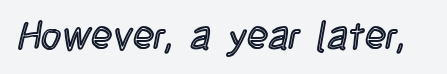
Q: Is the text italic (slanted)? A: Yes.
Q: Is the text underlined? A: No.
Q: Is the spacing between letters normal or unusually wide? A: Normal.
Q: Width (condensed, normal, or wide)? A: Condensed.
Q: x-height? A: Large.
Q: Monospaced? A: No.
